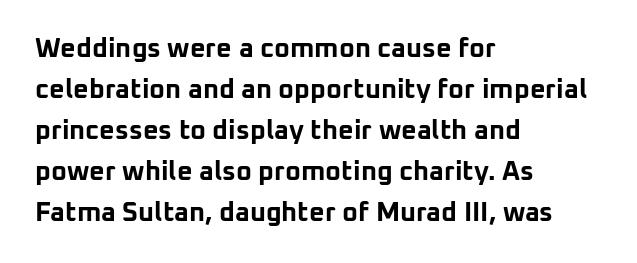
{"italic": "no", "bold": "yes", "underline": "no", "align": "left", "line_spacing": "normal", "line_spacing_ratio": 1.52, "letter_spacing": "normal", "letter_spacing_em": 0.0, "glyph_px": 27}
